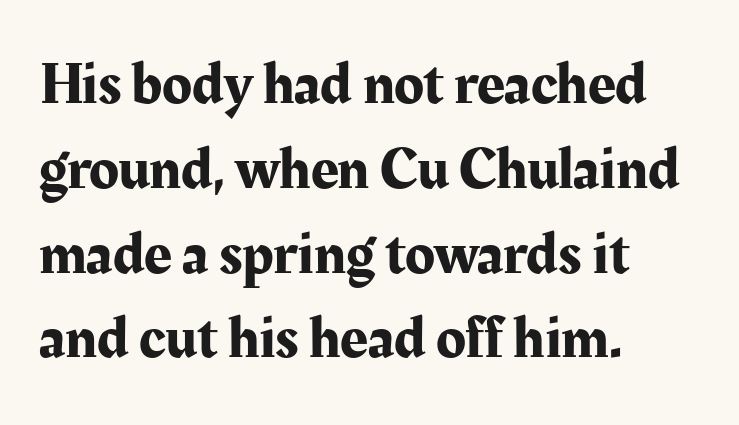
{"serif": "yes", "italic": "no", "width": "normal", "stroke_contrast": "medium", "x_height": "medium", "monospaced": "no", "underline": "no", "align": "left", "line_spacing": "normal", "line_spacing_ratio": 1.39, "letter_spacing": "normal", "letter_spacing_em": 0.0, "glyph_px": 61}
